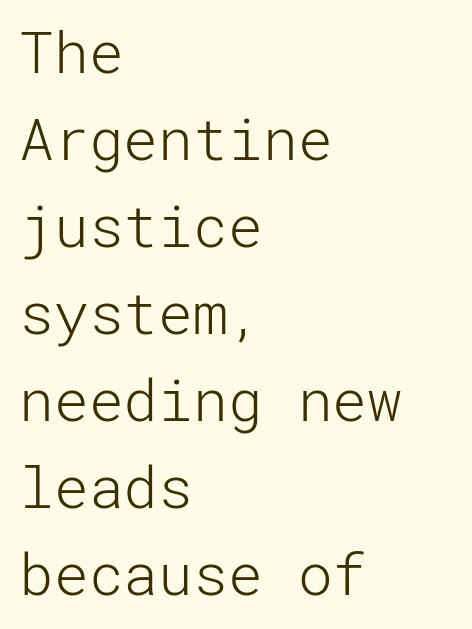
The letters carry no serifs — their stems end cleanly without finishing strokes. The letters sit at their default tracking, neither squeezed nor spread. Unlike italic type, these characters show no tilt at all. This sample keeps an unexceptional amount of space between lines. Leftover space on each line is placed entirely after the last word. Any mark beneath the type? The region is blank.
